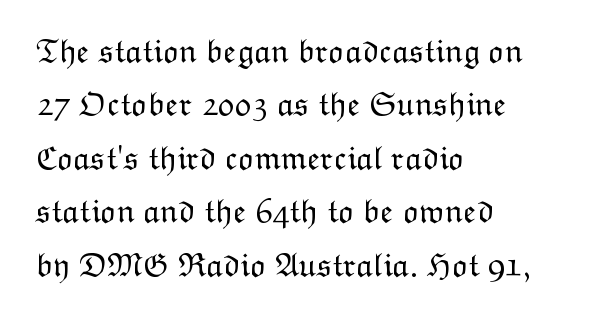
Every row of glyphs begins at an identical x-position on the left. Nobody touched the tracking dial on this one. This reads as an unemphasized weight, regular at the heaviest. The face used here is proportionally spaced, like ordinary book or web type. The axis of the letterforms is exactly vertical.
